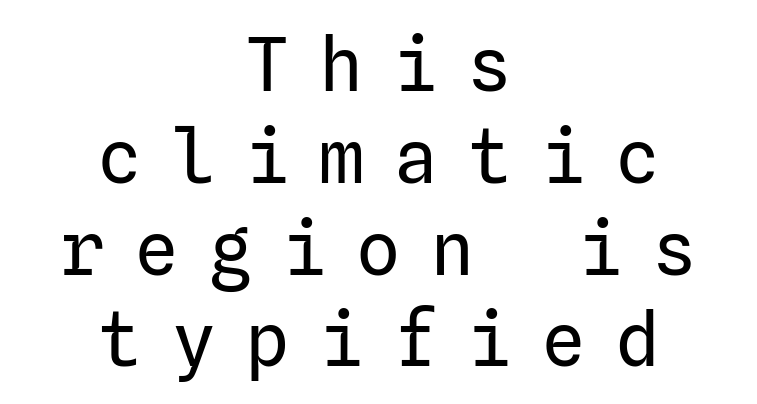
The text was rendered using a sans face with plain stroke endings. A light-to-regular cut is what we see here. Any mark beneath the type? The region is blank. These lines have a slow, spaced-out rhythm from letter to letter.
